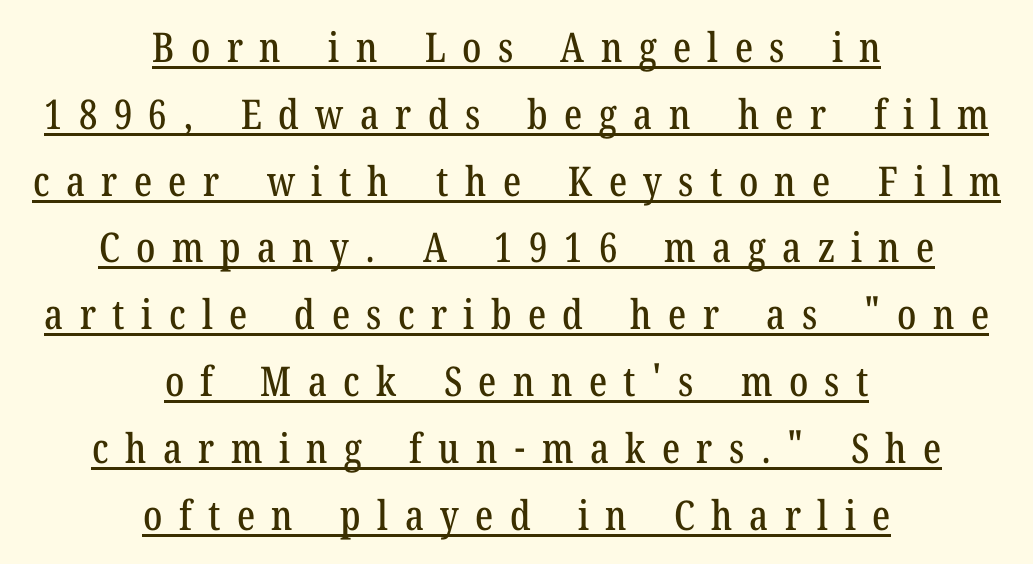
The image shows 41 px condensed serif type, upright; set centered, normal line spacing (1.63x), unusually wide letter spacing (+0.4 em), underlined; low stroke contrast and a medium x-height.
